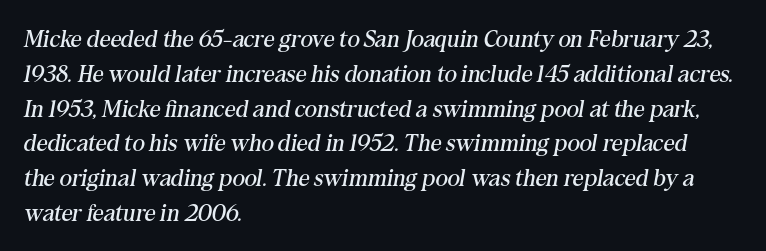
The image shows 24 px text type, italic (leaning right); set left-aligned, normal line spacing (1.45x), normal letter spacing, not underlined.
